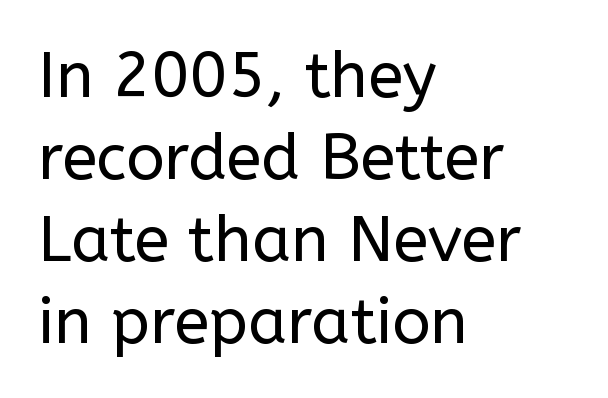
{"serif": "no", "italic": "no", "bold": "no", "weight": "regular", "width": "normal", "stroke_contrast": "low", "x_height": "medium", "monospaced": "no", "underline": "no", "align": "left", "line_spacing": "normal", "line_spacing_ratio": 1.28, "letter_spacing": "normal", "letter_spacing_em": 0.0, "glyph_px": 64}
